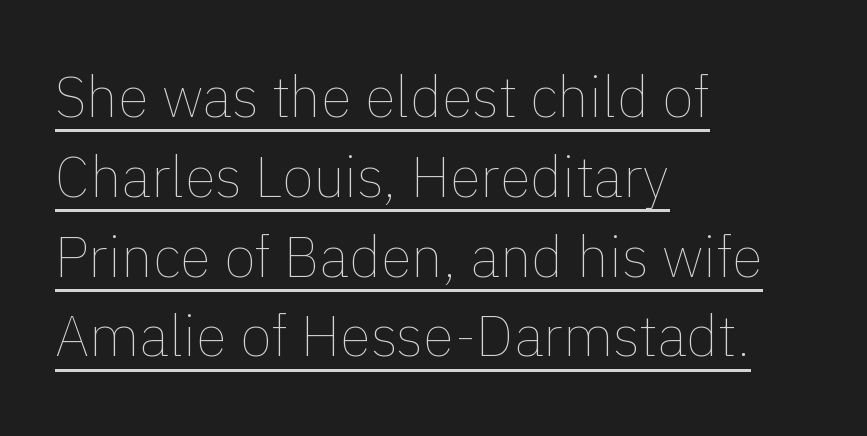
Left-aligned paragraph, ragged on the right. This block has exactly the height ordinary leading produces. A typesetter would call this proportional, since set widths differ per character. These lines were composed using upright roman letters.
